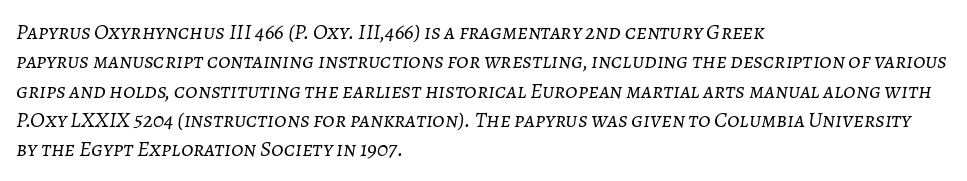
Q: Is the text bold? A: No.
Q: Is the text italic (slanted)? A: Yes, it leans right by about 7 degrees.
Q: Is the text underlined? A: No.
Q: How is the paragraph aligned? A: Left-aligned.
Q: Is the spacing between letters normal or unusually wide? A: Normal.
Q: Is the spacing between lines tight, normal or loose? A: Normal.
